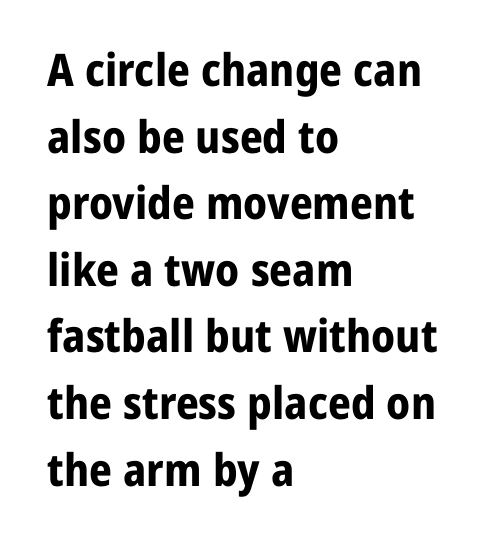
Q: Is the text bold? A: Yes.
Q: Is the text italic (slanted)? A: No, it is upright.
Q: Is the typeface a serif or a sans-serif typeface? A: Sans-serif.
Q: Is the text underlined? A: No.
Q: How is the paragraph aligned? A: Left-aligned.
Q: Is the spacing between letters normal or unusually wide? A: Normal.
Q: Is the spacing between lines tight, normal or loose? A: Normal.
Q: Width (condensed, normal, or wide)? A: Normal.
Q: Stroke contrast? A: Low.
Q: x-height? A: Medium.
Q: Monospaced? A: No.
